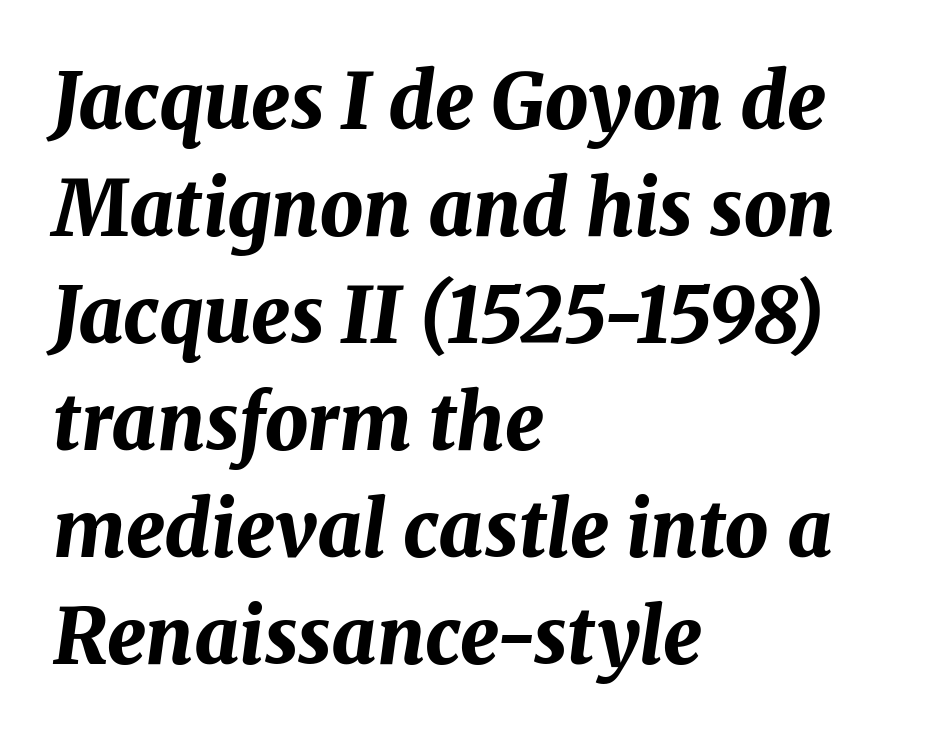
{"italic": "yes", "lean": "right", "slant_degrees": 8, "bold": "yes", "weight": "bold", "width": "normal", "stroke_contrast": "medium", "x_height": "medium", "monospaced": "no", "underline": "no", "align": "left", "line_spacing": "normal", "line_spacing_ratio": 1.39, "letter_spacing": "normal", "letter_spacing_em": 0.0, "glyph_px": 77}
